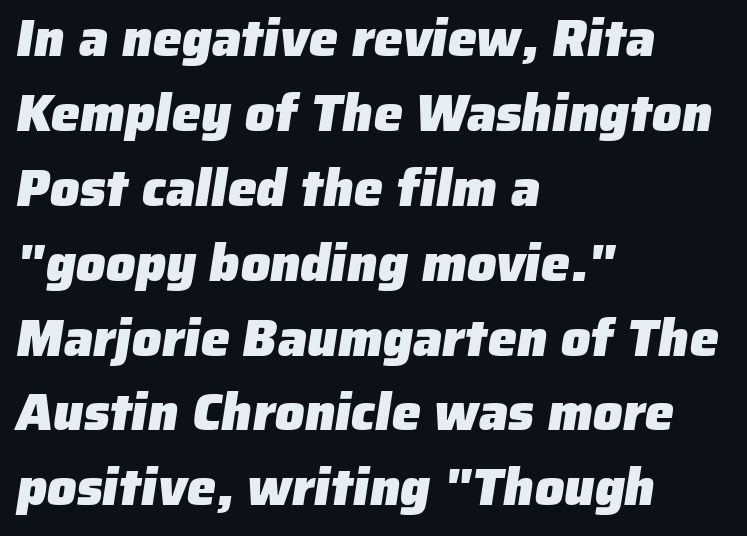
Q: Is the text bold? A: Yes.
Q: Is the typeface a serif or a sans-serif typeface? A: Sans-serif.
Q: Is the text underlined? A: No.
Q: How is the paragraph aligned? A: Left-aligned.
Q: Is the spacing between letters normal or unusually wide? A: Normal.
Q: Is the spacing between lines tight, normal or loose? A: Normal.
Q: Width (condensed, normal, or wide)? A: Normal.
Q: Stroke contrast? A: Low.
Q: x-height? A: Medium.
Q: Monospaced? A: No.
